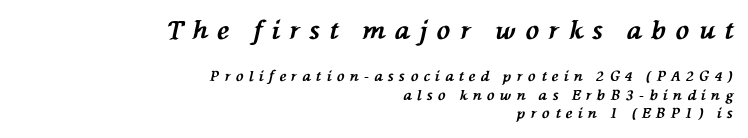
Rule under the text: the space is simply empty. These lines carry a lot of weight — the face is fully bold. Regarding leading, the lines here are spaced in the standard way. There's an unmistakable incline to the writing here. One-word summary of the alignment: right.
